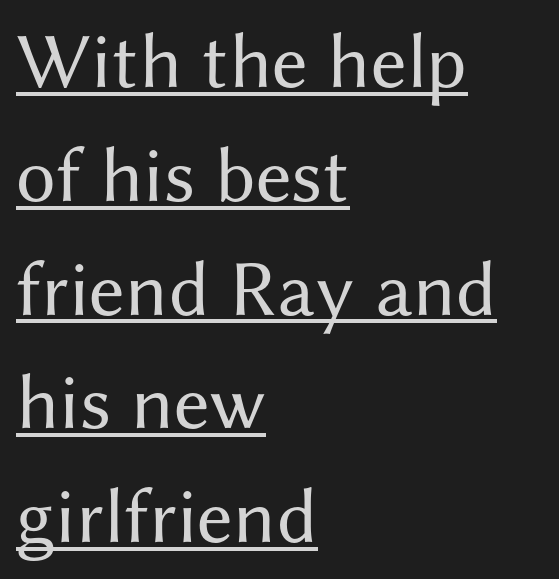
Q: Is the text bold? A: No.
Q: Is the text italic (slanted)? A: No, it is upright.
Q: Is the typeface a serif or a sans-serif typeface? A: Sans-serif.
Q: Is the text underlined? A: Yes.
Q: How is the paragraph aligned? A: Left-aligned.
Q: Is the spacing between letters normal or unusually wide? A: Normal.
Q: Is the spacing between lines tight, normal or loose? A: Normal.
Q: Width (condensed, normal, or wide)? A: Normal.
Q: Stroke contrast? A: Medium.
Q: x-height? A: Medium.
Q: Monospaced? A: No.
